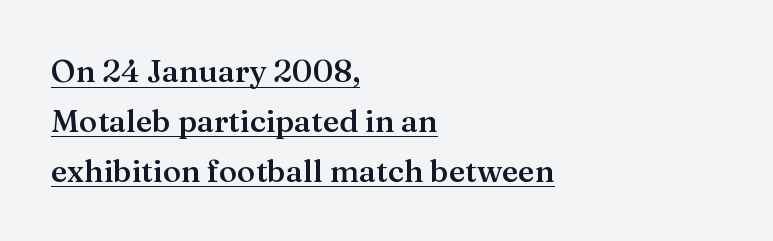
This sample uses plain, unmodified letter spacing. Spacing verdict: proportional, widths tailored to each character. A typesetter would label this face a serif. Weight check: semibold — heavier than regular, not quite bold. Every stem runs plumb, perpendicular to the baseline.
